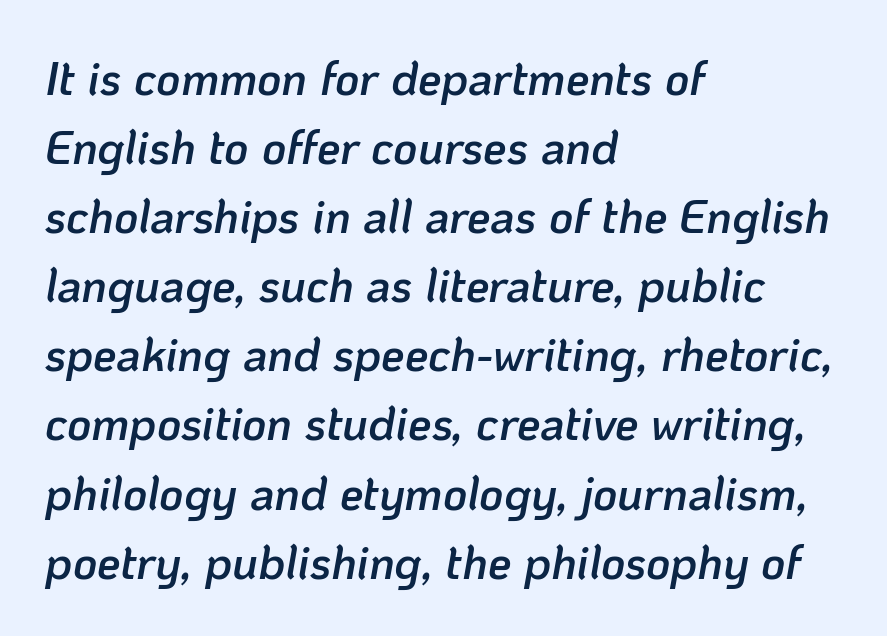
The image shows 47 px semibold type, italic (leaning right); set left-aligned, normal line spacing (1.47x), normal letter spacing, not underlined; low stroke contrast and a medium x-height.
